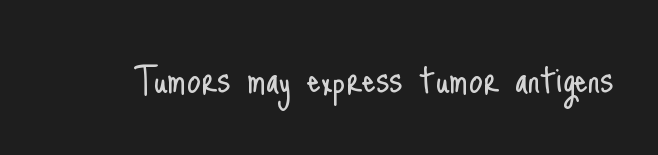
The image shows 44 px light, condensed sans-serif type, upright; set normal letter spacing, not underlined; low stroke contrast and a small x-height.
